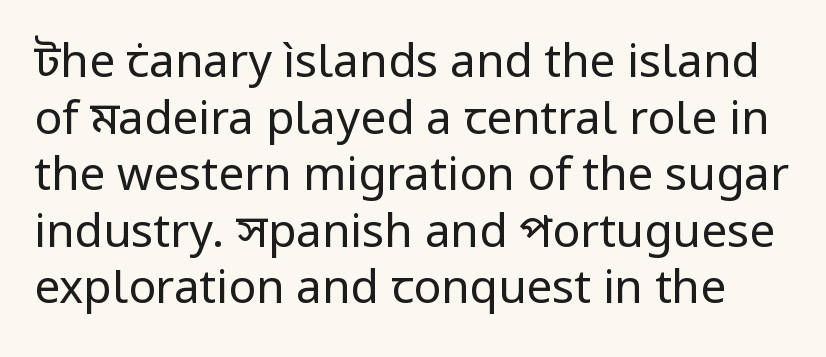
Is the type heavy? It reads as light-to-regular instead. Posture: straight, roman, zero tilt. Standard letterfit; no display-style spreading of the glyphs. Descender tails drop into unmarked territory. Font category for this specimen: sans-serif.
